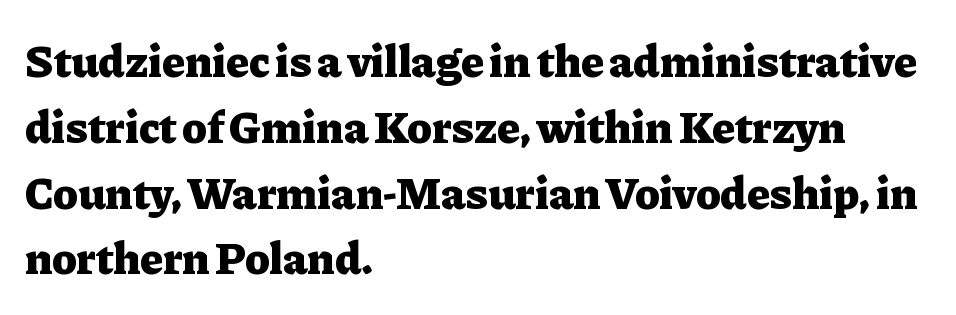
Q: Is the text bold? A: Yes.
Q: Is the text italic (slanted)? A: No, it is upright.
Q: Is the typeface a serif or a sans-serif typeface? A: Serif.
Q: Is the text underlined? A: No.
Q: How is the paragraph aligned? A: Left-aligned.
Q: Is the spacing between letters normal or unusually wide? A: Normal.
Q: Is the spacing between lines tight, normal or loose? A: Normal.
Q: Width (condensed, normal, or wide)? A: Normal.
Q: Stroke contrast? A: Low.
Q: x-height? A: Medium.
Q: Monospaced? A: No.
